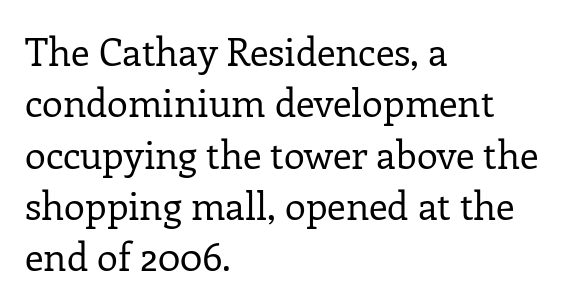
Q: Is the text bold? A: No.
Q: Is the text italic (slanted)? A: No, it is upright.
Q: Is the typeface a serif or a sans-serif typeface? A: Serif.
Q: Is the text underlined? A: No.
Q: How is the paragraph aligned? A: Left-aligned.
Q: Is the spacing between letters normal or unusually wide? A: Normal.
Q: Is the spacing between lines tight, normal or loose? A: Normal.
Q: Width (condensed, normal, or wide)? A: Normal.
Q: Stroke contrast? A: Low.
Q: x-height? A: Medium.
Q: Monospaced? A: No.
